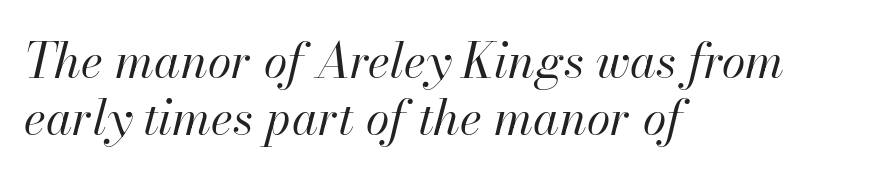
This sample is left-justified, so line endings fall wherever the words run out. Stroke mass is kept to a normal reading level or below. A typesetter would call this proportional, since set widths differ per character. A typesetter would call this zero additional tracking.
